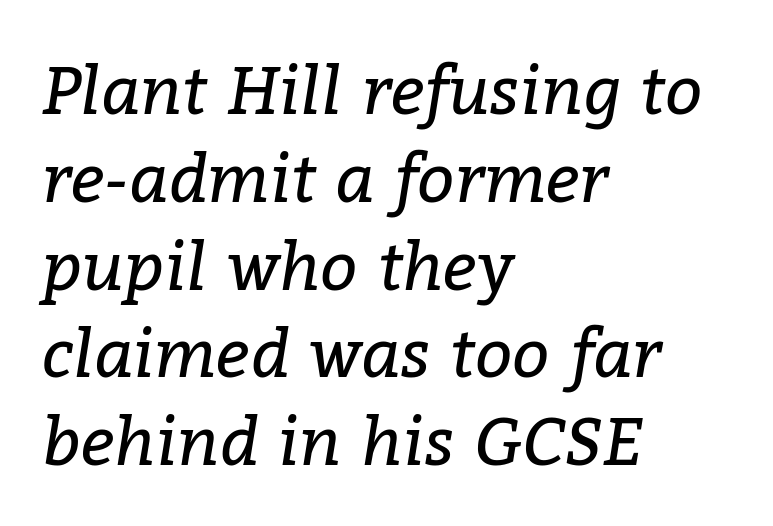
{"serif": "yes", "italic": "yes", "lean": "right", "slant_degrees": 9, "bold": "no", "weight": "regular", "width": "normal", "stroke_contrast": "low", "x_height": "medium", "monospaced": "no", "underline": "no", "align": "left", "line_spacing": "normal", "line_spacing_ratio": 1.33, "letter_spacing": "normal", "letter_spacing_em": 0.0, "glyph_px": 66}
